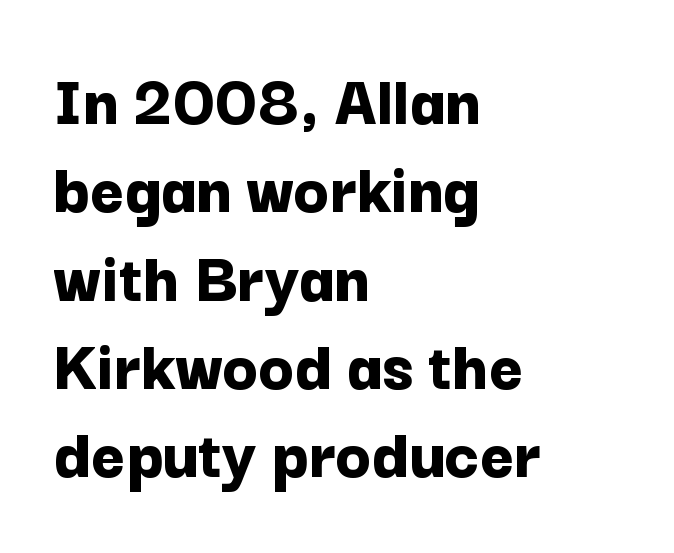
Q: Is the text bold? A: Yes.
Q: Is the text italic (slanted)? A: No, it is upright.
Q: Is the typeface a serif or a sans-serif typeface? A: Sans-serif.
Q: Is the text underlined? A: No.
Q: How is the paragraph aligned? A: Left-aligned.
Q: Is the spacing between letters normal or unusually wide? A: Normal.
Q: Width (condensed, normal, or wide)? A: Normal.
Q: Stroke contrast? A: Low.
Q: x-height? A: Medium.
Q: Monospaced? A: No.
